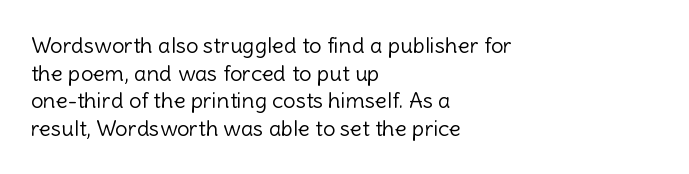
The image shows 22 px text type, upright; set left-aligned, normal line spacing (1.26x), normal letter spacing, not underlined.
